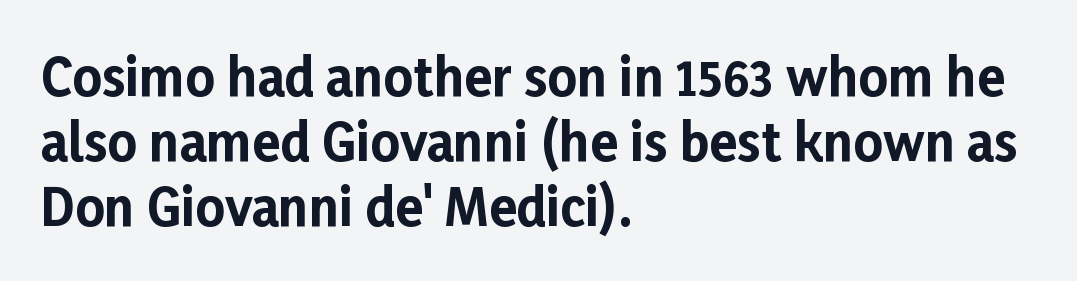
The image shows 51 px bold sans-serif type, upright; set left-aligned, normal line spacing (1.27x), normal letter spacing, not underlined; low stroke contrast and a medium x-height.
